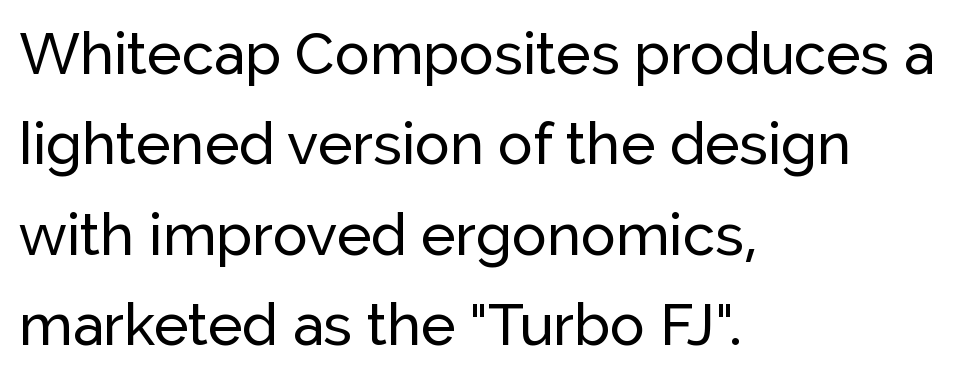
Q: Is the text italic (slanted)? A: No, it is upright.
Q: Is the typeface a serif or a sans-serif typeface? A: Sans-serif.
Q: Is the text underlined? A: No.
Q: How is the paragraph aligned? A: Left-aligned.
Q: Is the spacing between letters normal or unusually wide? A: Normal.
Q: Is the spacing between lines tight, normal or loose? A: Normal.
Q: Width (condensed, normal, or wide)? A: Normal.
Q: Stroke contrast? A: Low.
Q: x-height? A: Medium.
Q: Monospaced? A: No.
